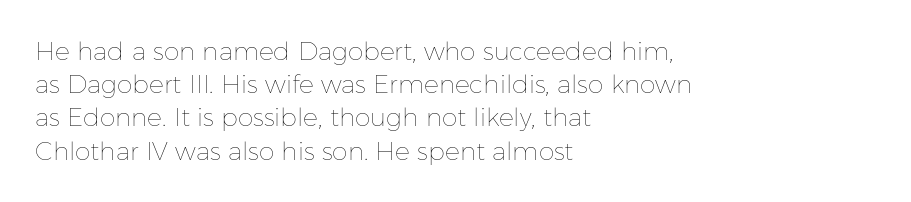
The image shows 25 px text type, upright; set left-aligned, normal line spacing (1.33x), normal letter spacing, not underlined.
